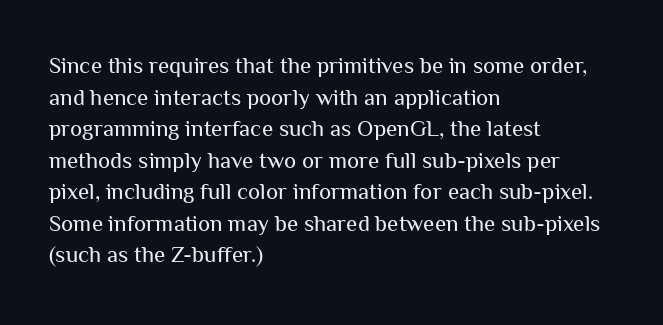
Q: Is the text bold? A: No.
Q: Is the text italic (slanted)? A: No, it is upright.
Q: Is the text underlined? A: No.
Q: How is the paragraph aligned? A: Left-aligned.
Q: Is the spacing between letters normal or unusually wide? A: Normal.
Q: Is the spacing between lines tight, normal or loose? A: Normal.
